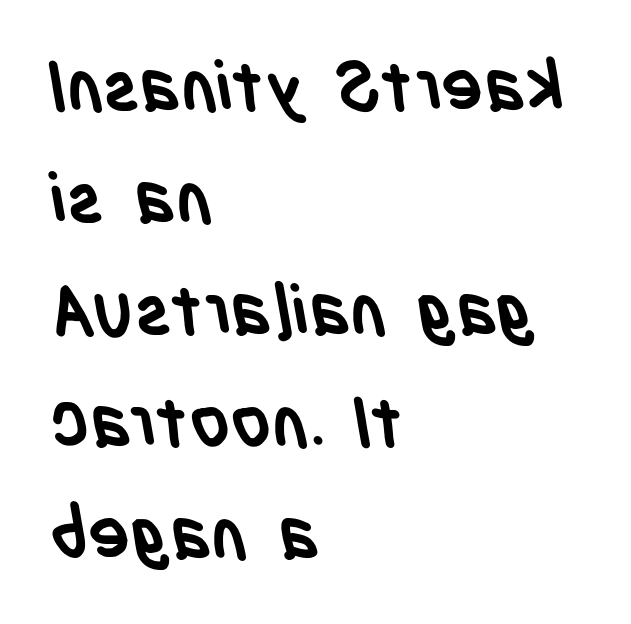
Q: Is the text bold? A: Yes.
Q: Is the typeface a serif or a sans-serif typeface? A: Sans-serif.
Q: Is the text underlined? A: No.
Q: How is the paragraph aligned? A: Left-aligned.
Q: Is the spacing between letters normal or unusually wide? A: Normal.
Q: Is the spacing between lines tight, normal or loose? A: Normal.
Q: Width (condensed, normal, or wide)? A: Condensed.
Q: Stroke contrast? A: Low.
Q: x-height? A: Large.
Q: Monospaced? A: No.
